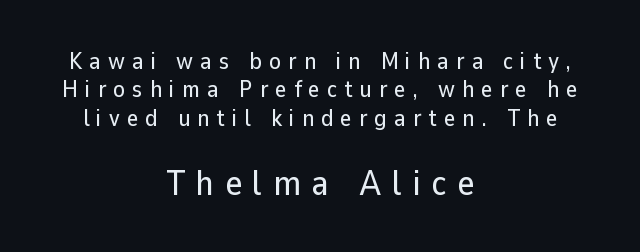
To sum up the face: it is a sans, with no serifs. Italic: no, the glyphs are upright roman. Reading top to bottom, the characters get bigger at the block break. Casual observation: everything's sitting right in the middle.
